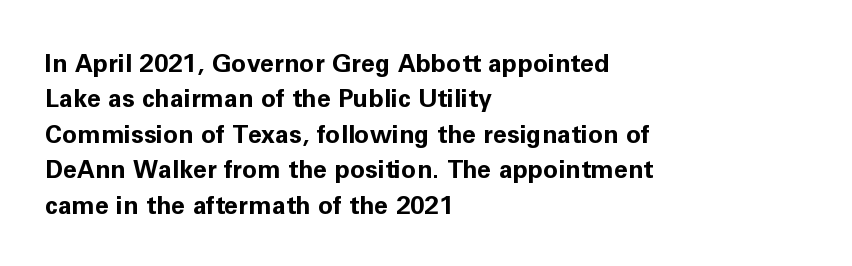
{"italic": "no", "bold": "yes", "underline": "no", "align": "left", "line_spacing": "normal", "line_spacing_ratio": 1.42, "letter_spacing": "normal", "letter_spacing_em": 0.0, "glyph_px": 25}
